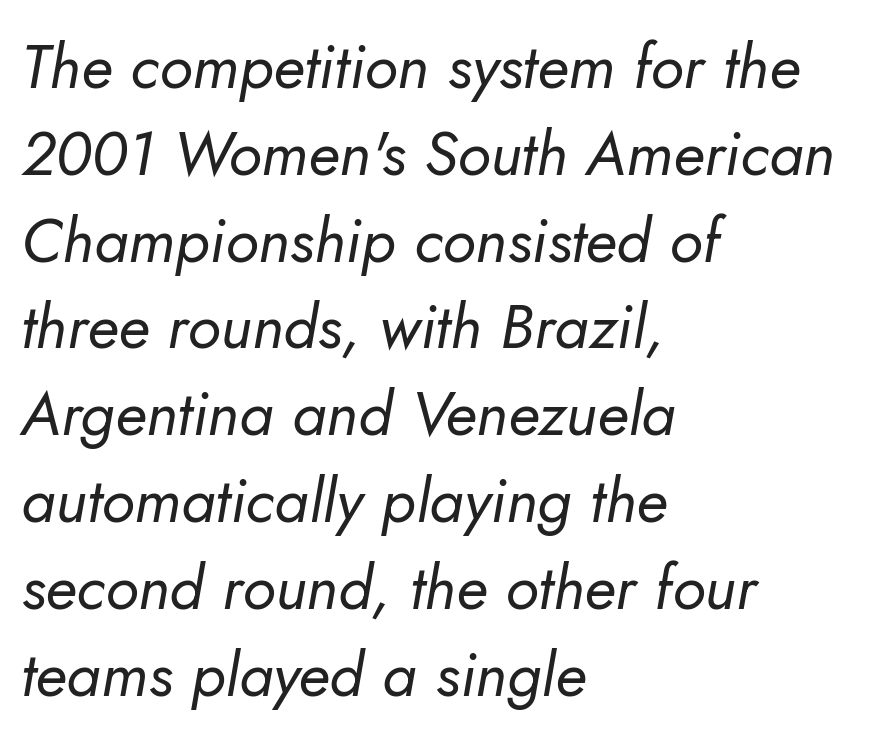
{"italic": "yes", "lean": "right", "slant_degrees": 5, "bold": "no", "weight": "regular", "width": "normal", "stroke_contrast": "low", "x_height": "small", "monospaced": "no", "underline": "no", "align": "left", "line_spacing": "normal", "line_spacing_ratio": 1.4, "letter_spacing": "normal", "letter_spacing_em": 0.0, "glyph_px": 62}
